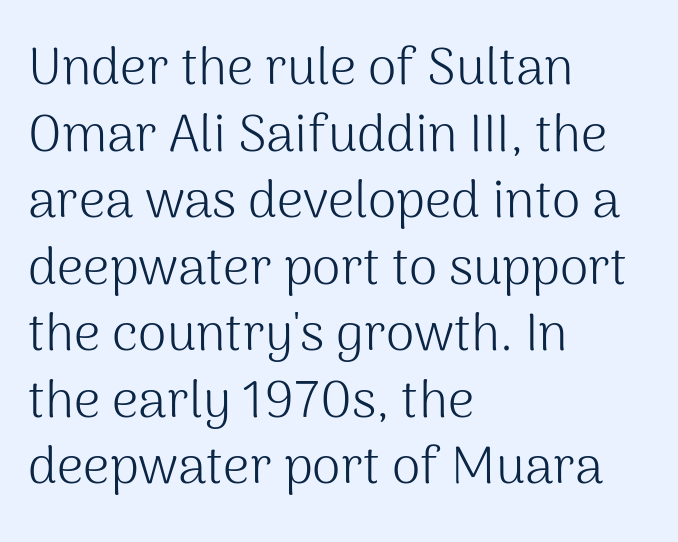
Q: Is the text bold? A: No.
Q: Is the text italic (slanted)? A: No, it is upright.
Q: Is the typeface a serif or a sans-serif typeface? A: Sans-serif.
Q: Is the text underlined? A: No.
Q: How is the paragraph aligned? A: Left-aligned.
Q: Is the spacing between letters normal or unusually wide? A: Normal.
Q: Is the spacing between lines tight, normal or loose? A: Normal.
Q: Width (condensed, normal, or wide)? A: Normal.
Q: Stroke contrast? A: Medium.
Q: x-height? A: Medium.
Q: Monospaced? A: No.
